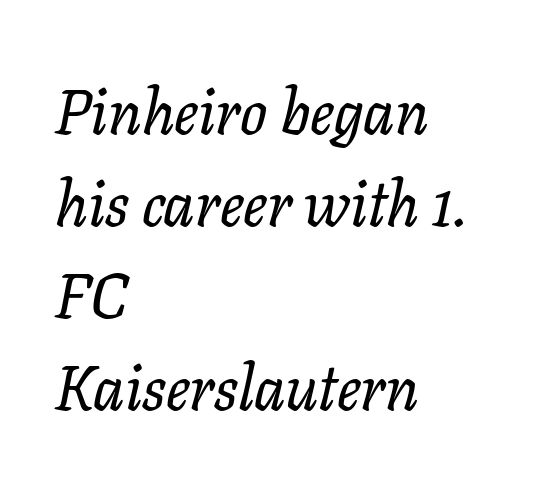
Underline: absent. This is oblique type, the kind used for emphasis or titles. In terms of letterform style, serifs are clearly present. One-word summary of the alignment: left.
